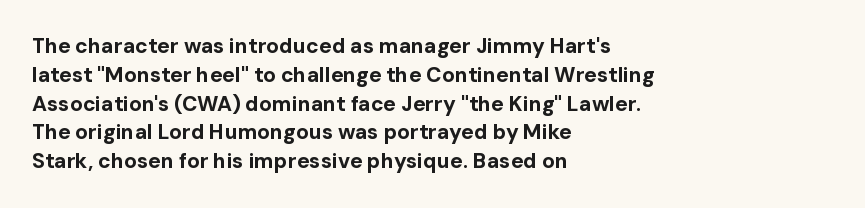
Q: Is the text bold? A: Yes.
Q: Is the text italic (slanted)? A: No, it is upright.
Q: Is the text underlined? A: No.
Q: How is the paragraph aligned? A: Left-aligned.
Q: Is the spacing between letters normal or unusually wide? A: Normal.
Q: Is the spacing between lines tight, normal or loose? A: Normal.
